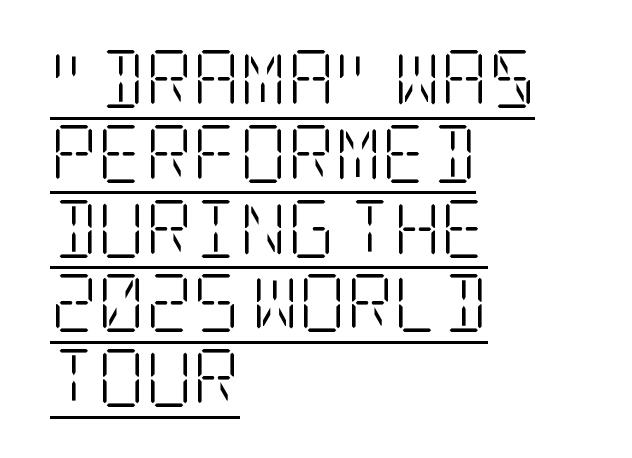
Q: Is the text bold? A: No.
Q: Is the text italic (slanted)? A: No, it is upright.
Q: Is the typeface a serif or a sans-serif typeface? A: Serif.
Q: Is the text underlined? A: Yes.
Q: How is the paragraph aligned? A: Left-aligned.
Q: Is the spacing between letters normal or unusually wide? A: Normal.
Q: Is the spacing between lines tight, normal or loose? A: Normal.
Q: Width (condensed, normal, or wide)? A: Condensed.
Q: Stroke contrast? A: Low.
Q: x-height? A: Large.
